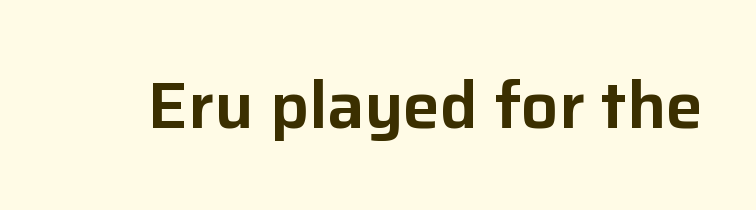
{"serif": "no", "italic": "no", "width": "normal", "stroke_contrast": "low", "x_height": "medium", "monospaced": "no", "underline": "no", "letter_spacing": "normal", "letter_spacing_em": 0.0, "glyph_px": 66}
